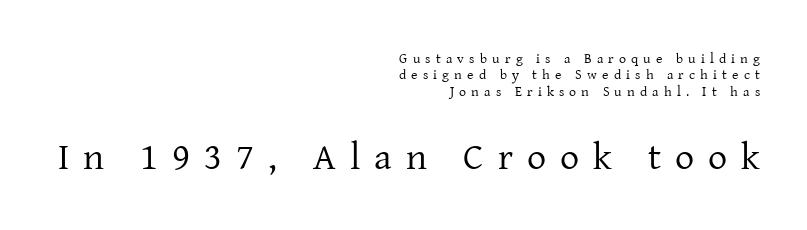
Q: Is the text bold? A: No.
Q: Is the text italic (slanted)? A: No, it is upright.
Q: Is the typeface a serif or a sans-serif typeface? A: Serif.
Q: Is the text underlined? A: No.
Q: How is the paragraph aligned? A: Right-aligned.
Q: Is the spacing between letters normal or unusually wide? A: Unusually wide.
Q: Which block of text is set in a larger size, the first (top) or the second (bottom)? A: The second (bottom) one.
Q: Width (condensed, normal, or wide)? A: Normal.
Q: Stroke contrast? A: Low.
Q: x-height? A: Medium.
Q: Monospaced? A: No.
